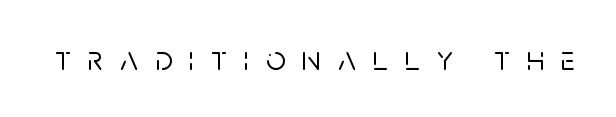
The image shows 34 px sans-serif type, upright; set unusually wide letter spacing (+0.5 em), not underlined; low stroke contrast and a large x-height.
